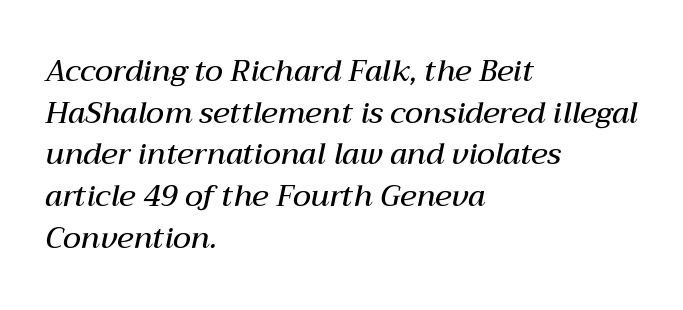
This sample has the flowing, uneven cadence of proportional lettering. One glance says typical: line gaps are just what's usual. The horizontal fit of the characters is conventional and even. The lines are quadded left.
